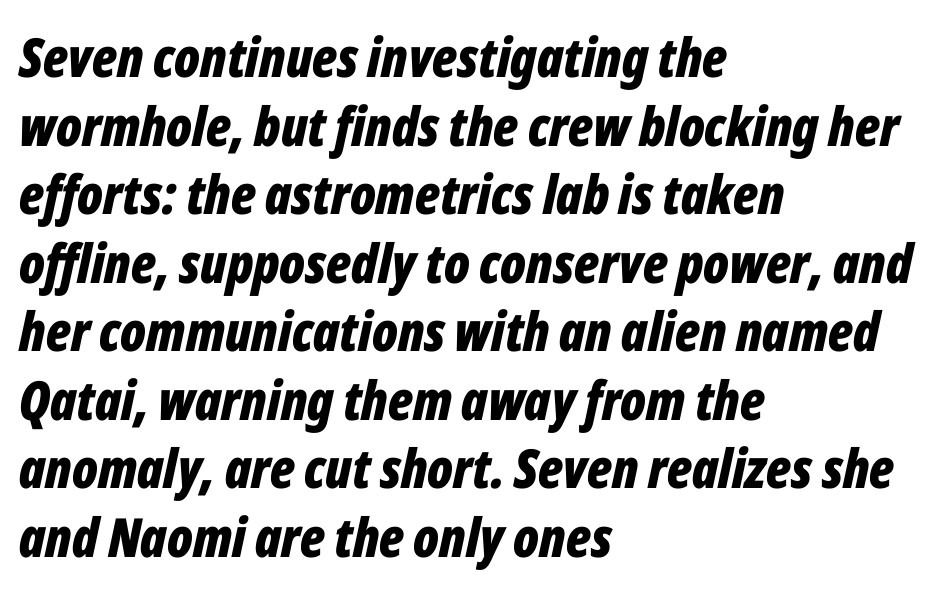
{"italic": "yes", "lean": "right", "slant_degrees": 12, "bold": "yes", "weight": "bold", "width": "condensed", "stroke_contrast": "low", "x_height": "medium", "monospaced": "no", "underline": "no", "align": "left", "line_spacing": "normal", "line_spacing_ratio": 1.27, "letter_spacing": "normal", "letter_spacing_em": 0.0, "glyph_px": 54}
